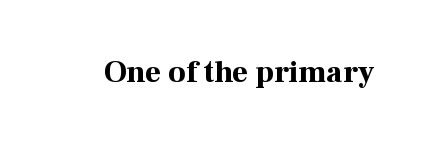
Q: Is the text bold? A: Yes.
Q: Is the text italic (slanted)? A: No, it is upright.
Q: Is the typeface a serif or a sans-serif typeface? A: Serif.
Q: Is the text underlined? A: No.
Q: Is the spacing between letters normal or unusually wide? A: Normal.
Q: Width (condensed, normal, or wide)? A: Normal.
Q: Stroke contrast? A: High.
Q: x-height? A: Medium.
Q: Monospaced? A: No.
